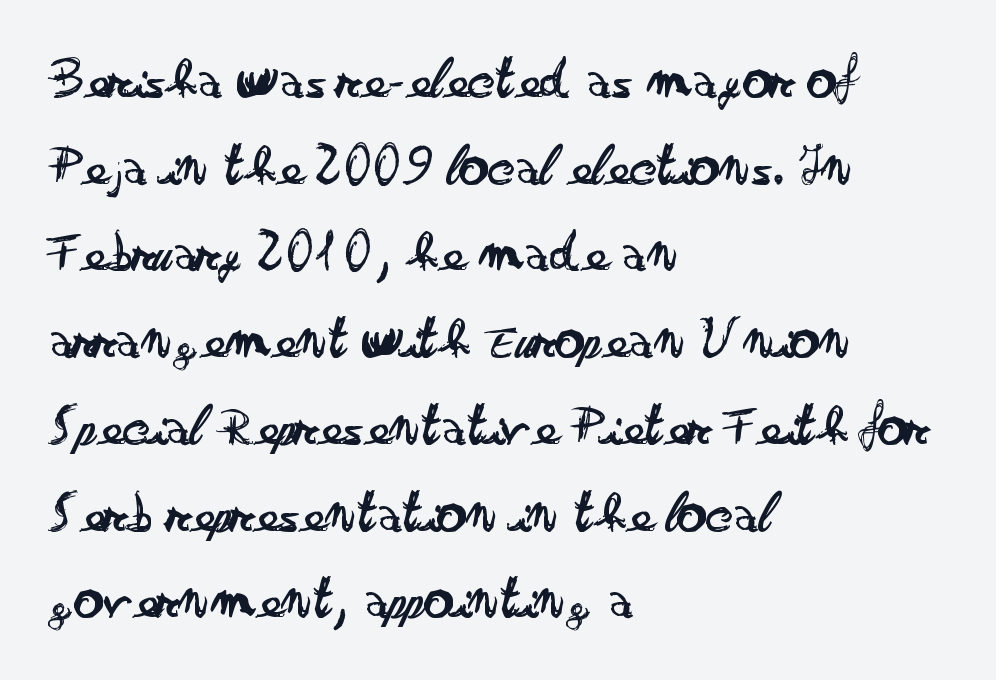
The rows are spaced the way most documents space them. The font family rendered here belongs to the sans-serif group. Honestly, there is no underline to notice here at all. How are the letters spaced? Ordinarily, with no added tracking. Stroke thickness stays within the range of a standard reading face or lighter.
